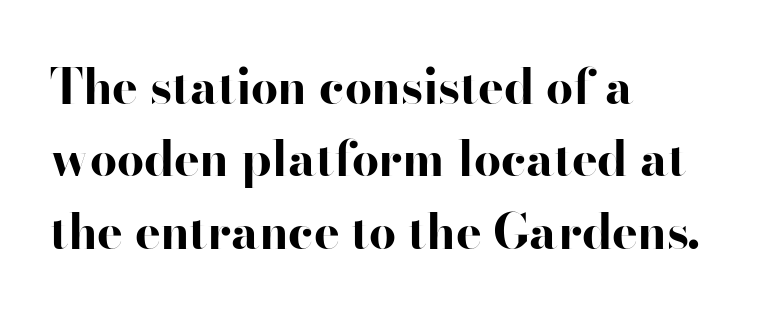
Examine the stroke ends and you'll find no serifs. These lines were composed using upright roman letters. A dark, heavy texture on the line: the type is bold. Which margin do the lines hug? The left one — the right edge is uneven. The rendering uses natural spacing where letterforms have individual widths. Letter spacing: default.
